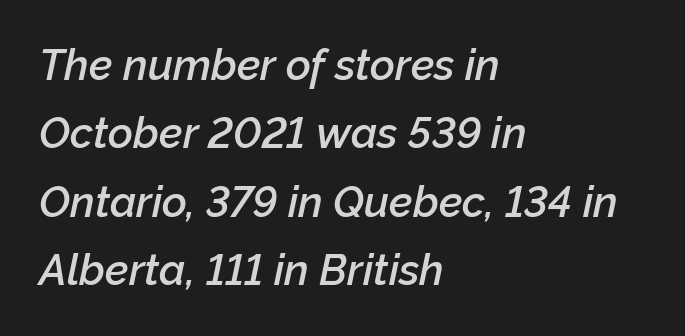
The image shows 43 px semibold type, italic (leaning right); set left-aligned, normal line spacing (1.59x), normal letter spacing, not underlined; low stroke contrast and a medium x-height.
